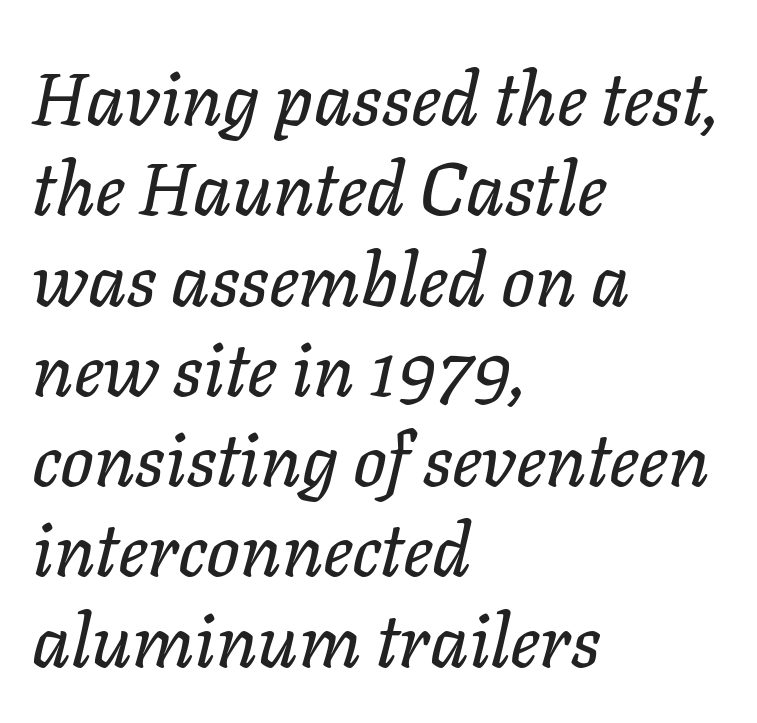
The face used here is proportionally spaced, like ordinary book or web type. Line beginnings align vertically; line endings do not. You could call the tracking neutral — neither tight nor loose. The gap between lines stays unmarked. The face used here has a pronounced slope to its letters.
